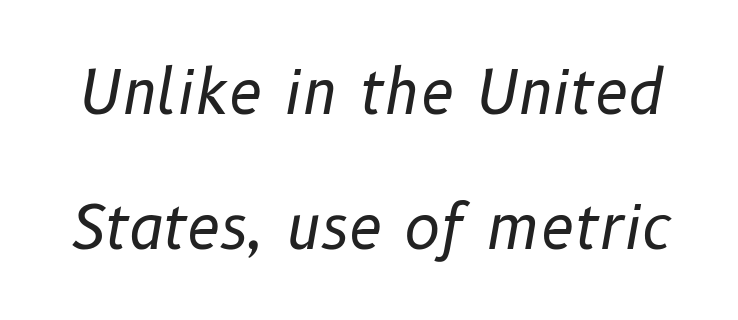
It's the slanting kind of type. These lines are rendered in a variable-pitch font. Honestly, the rows look like they've been pulled way apart. Here the glyphs are tracked normally, forming tight word shapes. Caption: face not bold, strokes unweighted. Anything drawn beneath the words? Only blank space.
